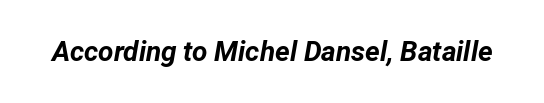
{"italic": "yes", "lean": "right", "slant_degrees": 12, "bold": "yes", "weight": "bold", "width": "normal", "stroke_contrast": "low", "x_height": "medium", "monospaced": "no", "underline": "no", "letter_spacing": "normal", "letter_spacing_em": 0.0, "glyph_px": 28}
